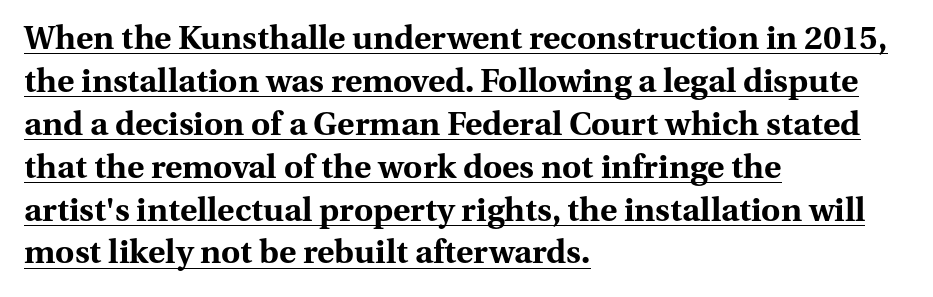
{"serif": "yes", "italic": "no", "bold": "yes", "weight": "bold", "width": "normal", "stroke_contrast": "medium", "x_height": "medium", "monospaced": "no", "underline": "yes", "align": "left", "line_spacing": "normal", "line_spacing_ratio": 1.3, "letter_spacing": "normal", "letter_spacing_em": 0.0, "glyph_px": 33}
